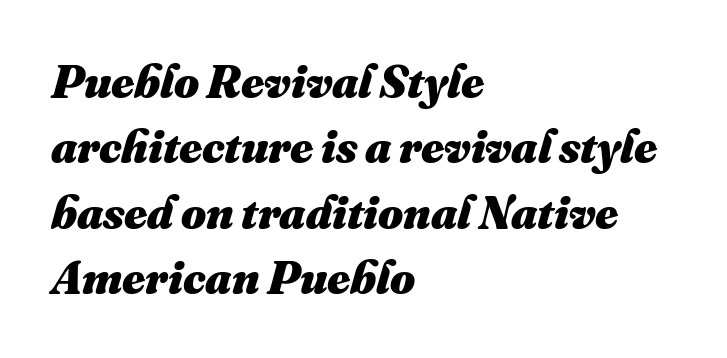
Q: Is the text bold? A: Yes.
Q: Is the text underlined? A: No.
Q: How is the paragraph aligned? A: Left-aligned.
Q: Is the spacing between letters normal or unusually wide? A: Normal.
Q: Is the spacing between lines tight, normal or loose? A: Normal.
Q: Width (condensed, normal, or wide)? A: Normal.
Q: Stroke contrast? A: Medium.
Q: x-height? A: Small.
Q: Monospaced? A: No.
